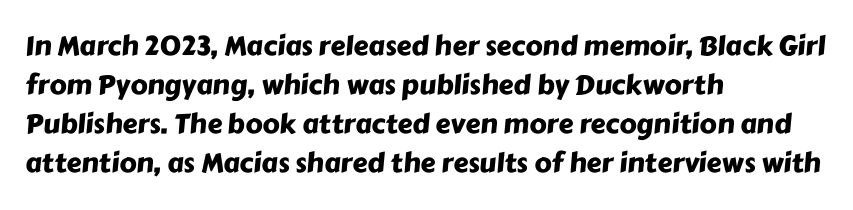
The image shows 27 px text type; set left-aligned, normal line spacing (1.45x), normal letter spacing, not underlined.
